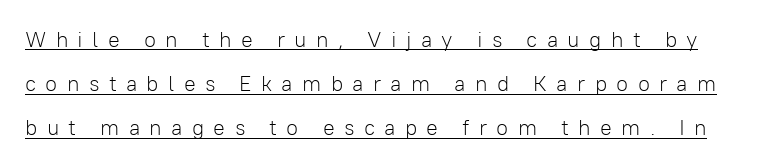
Q: Is the text bold? A: No.
Q: Is the text italic (slanted)? A: No, it is upright.
Q: Is the text underlined? A: Yes.
Q: Is the spacing between letters normal or unusually wide? A: Unusually wide.
Q: Is the spacing between lines tight, normal or loose? A: Loose.
